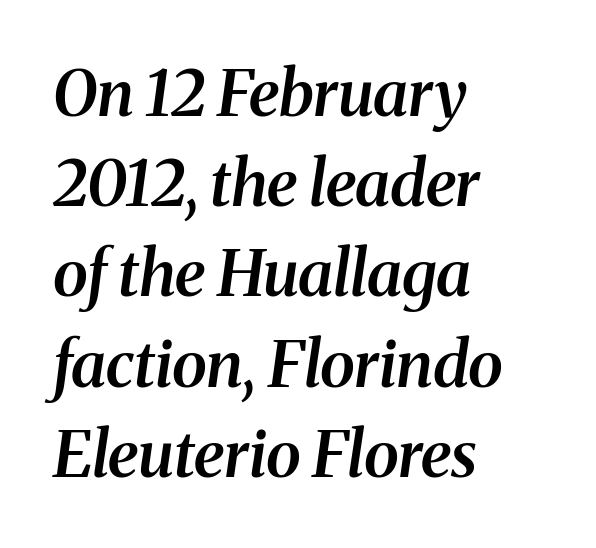
One-word summary of the alignment: left. Looks like regular typesetting: each glyph gets only the width it needs. Tracking value appears to be zero — textbook default spacing. The rows are spaced the way most documents space them.
